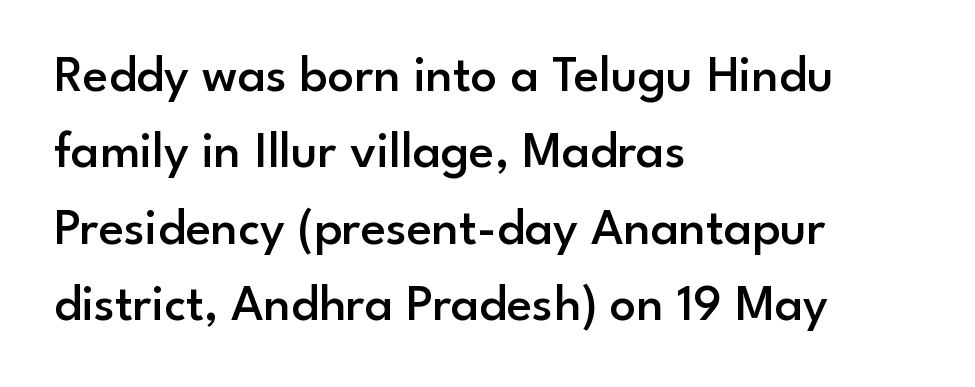
Visually the block forms a straight wall on the left and a jagged coastline on the right. I'd call this a sans setting — the letters go barefoot. Does the lettering tilt? It doesn't — this is upright. Clear beneath every line of the passage.
